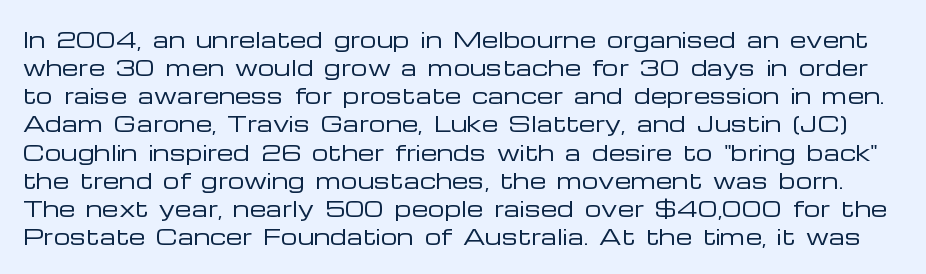
Q: Is the text bold? A: No.
Q: Is the text italic (slanted)? A: No, it is upright.
Q: Is the text underlined? A: No.
Q: Is the spacing between letters normal or unusually wide? A: Normal.
Q: Is the spacing between lines tight, normal or loose? A: Normal.
